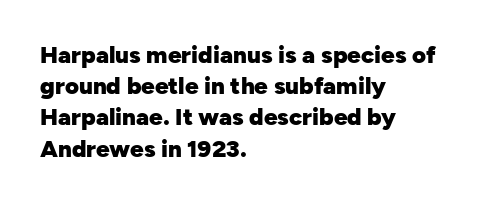
{"italic": "no", "bold": "yes", "underline": "no", "align": "left", "line_spacing": "normal", "line_spacing_ratio": 1.3, "letter_spacing": "normal", "letter_spacing_em": 0.0, "glyph_px": 24}
